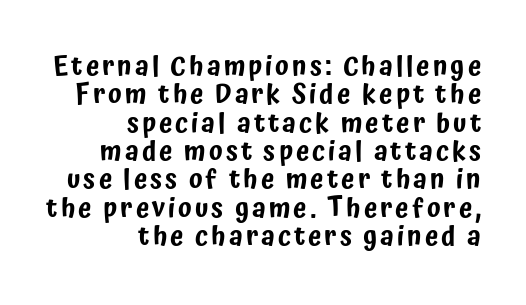
The image shows 27 px text type, upright; set right-aligned, tight line spacing (1.05x), not underlined.
